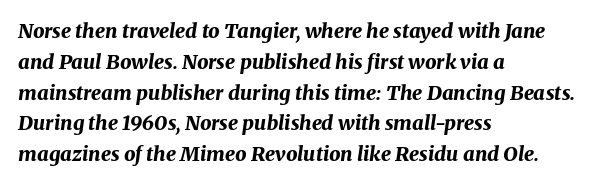
The image shows 20 px bold type, italic (leaning right); set left-aligned, normal line spacing (1.54x), normal letter spacing, not underlined.
